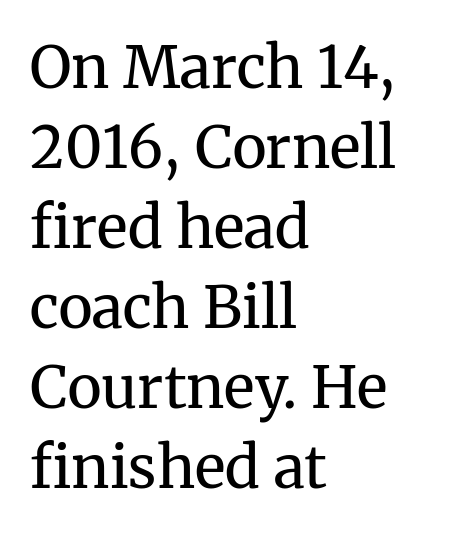
{"serif": "yes", "italic": "no", "bold": "no", "weight": "regular", "width": "normal", "stroke_contrast": "medium", "x_height": "medium", "monospaced": "no", "underline": "no", "align": "left", "line_spacing": "normal", "line_spacing_ratio": 1.38, "letter_spacing": "normal", "letter_spacing_em": 0.0, "glyph_px": 58}
